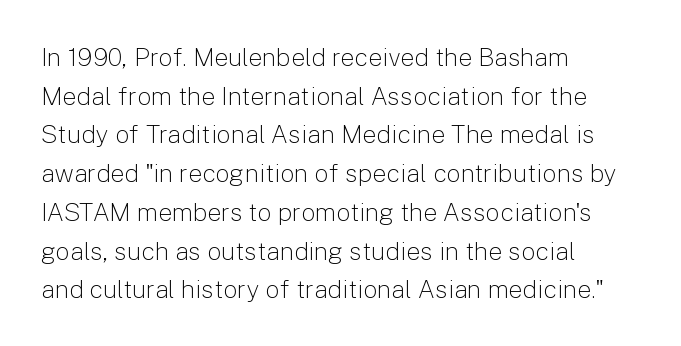
The image shows 25 px text type, upright; set left-aligned, normal line spacing (1.55x), normal letter spacing, not underlined.
